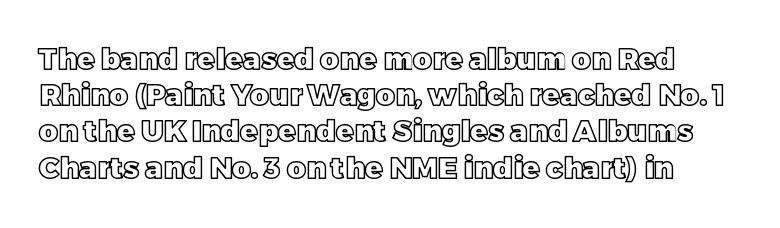
Descender tails drop into unmarked territory. The line texture is even and compact thanks to regular tracking. Every stem runs plumb, perpendicular to the baseline. The block of text has a typical density, with ordinary space between rows. The passage shown is typed in a proportional face where columns would drift.
